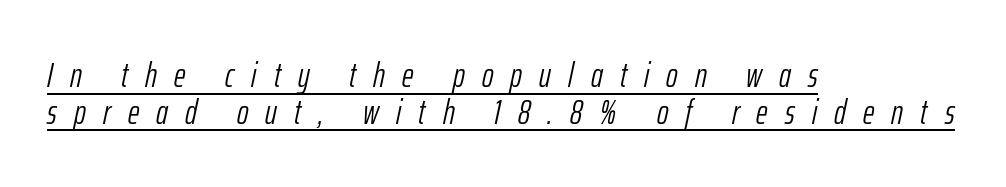
The image shows 35 px light, condensed type, italic (leaning right); set left-aligned, tight line spacing (1.05x), unusually wide letter spacing (+0.49 em), underlined; low stroke contrast and a medium x-height.
